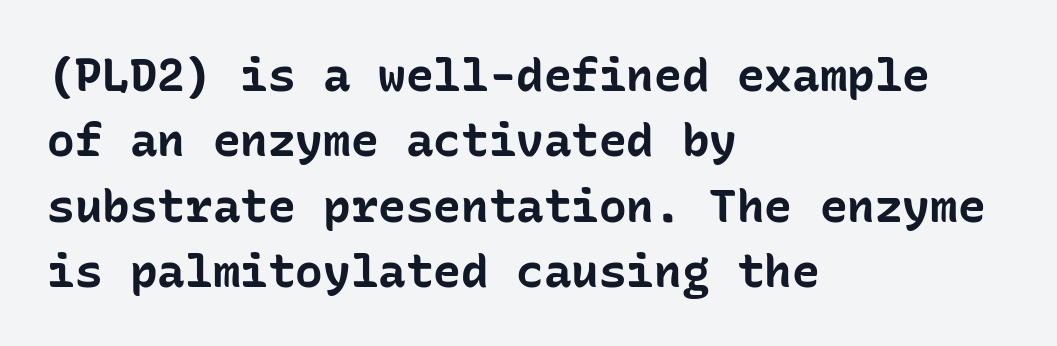
The image shows 46 px bold sans-serif type, upright, monospaced; set left-aligned, normal line spacing (1.42x), normal letter spacing, not underlined; low stroke contrast and a medium x-height.
